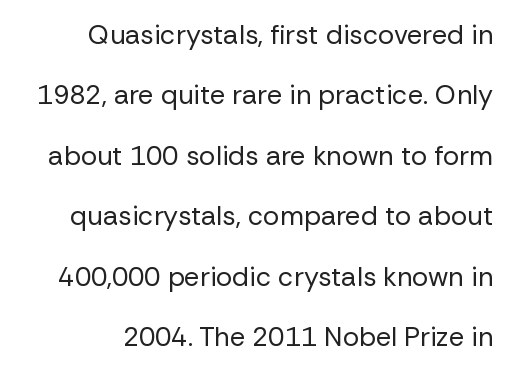
Q: Is the text bold? A: No.
Q: Is the text italic (slanted)? A: No, it is upright.
Q: Is the text underlined? A: No.
Q: Is the spacing between letters normal or unusually wide? A: Normal.
Q: Is the spacing between lines tight, normal or loose? A: Loose.
